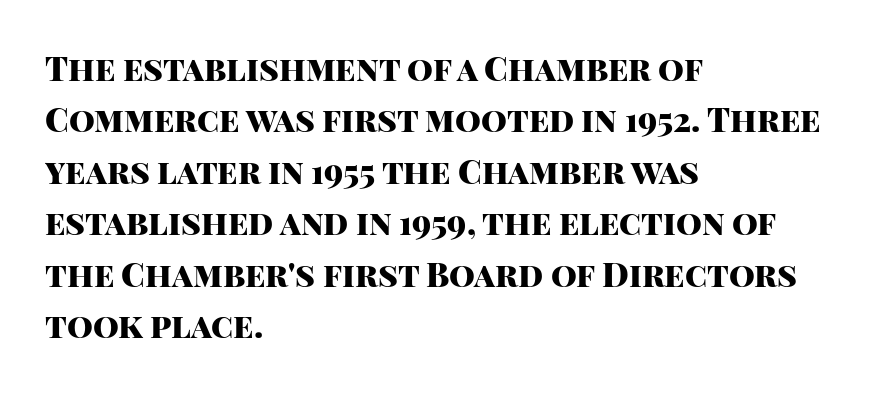
{"serif": "no", "italic": "no", "bold": "yes", "weight": "heavy", "width": "normal", "stroke_contrast": "high", "x_height": "large", "monospaced": "no", "underline": "no", "align": "left", "line_spacing": "normal", "line_spacing_ratio": 1.56, "letter_spacing": "normal", "letter_spacing_em": 0.0, "glyph_px": 33}
